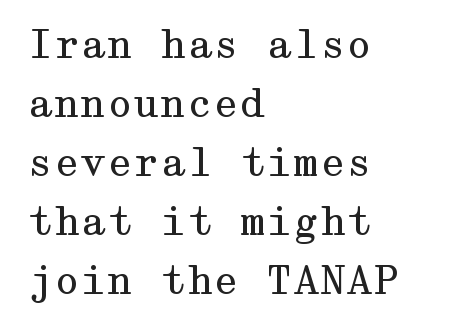
The compositor pushed each line to the left boundary. Check under the words: just untouched page. Stroke terminals: seriffed. The letterforms sit shoulder to shoulder at normal distance. The block of text has a typical density, with ordinary space between rows.
